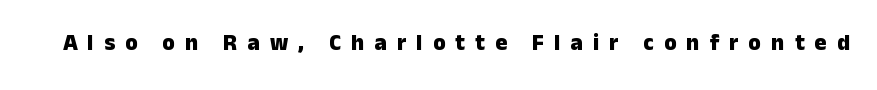
Style check: upright. The area under the type is left untouched. A typesetter would call this heavily tracked-out type. Typographic density is high because the face is bold.
